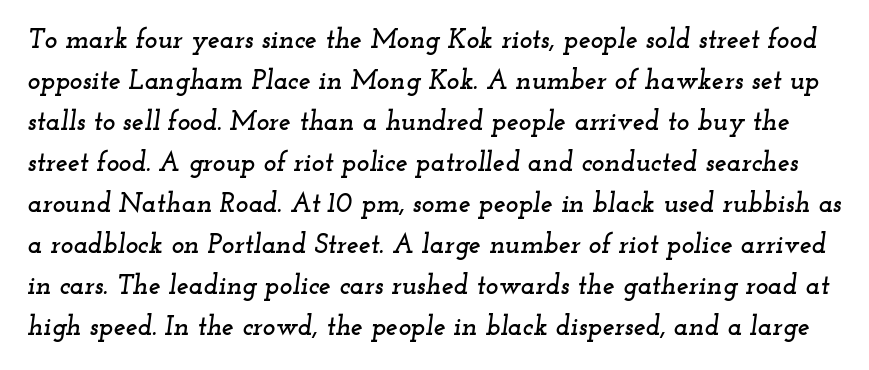
{"italic": "yes", "lean": "right", "slant_degrees": 12, "underline": "no", "line_spacing": "normal", "line_spacing_ratio": 1.52, "letter_spacing": "normal", "letter_spacing_em": 0.0, "glyph_px": 27}
